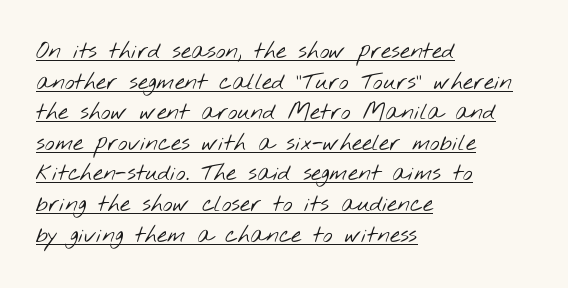
{"bold": "no", "underline": "yes", "align": "left", "line_spacing": "normal", "line_spacing_ratio": 1.33, "letter_spacing": "normal", "letter_spacing_em": 0.0, "glyph_px": 23}
